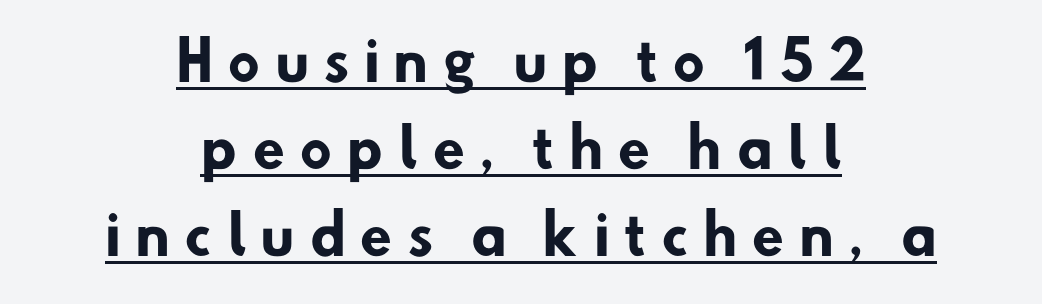
{"serif": "no", "bold": "yes", "weight": "heavy", "width": "normal", "stroke_contrast": "low", "x_height": "small", "monospaced": "no", "underline": "yes", "align": "center", "line_spacing": "normal", "line_spacing_ratio": 1.64, "letter_spacing": "wide", "letter_spacing_em": 0.26, "glyph_px": 53}
